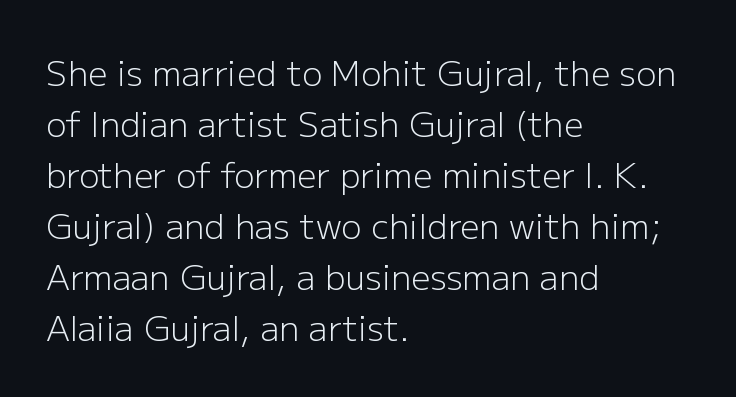
{"serif": "no", "italic": "no", "bold": "no", "weight": "light", "width": "normal", "stroke_contrast": "low", "x_height": "medium", "monospaced": "no", "underline": "no", "align": "left", "line_spacing": "normal", "line_spacing_ratio": 1.5, "letter_spacing": "normal", "letter_spacing_em": 0.0, "glyph_px": 34}
